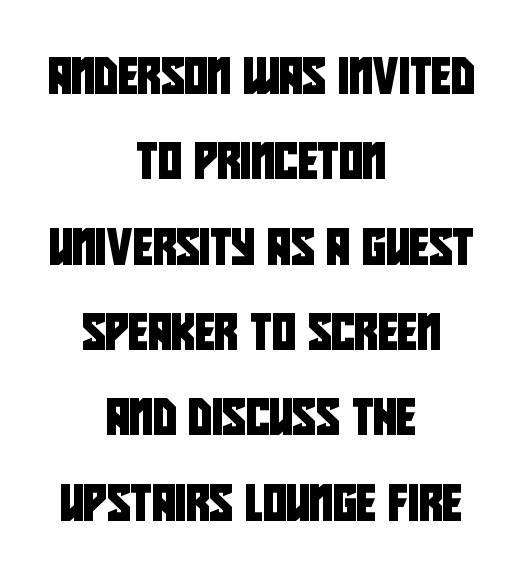
The image shows 36 px condensed sans-serif type; set centered, loose line spacing (2.37x), normal letter spacing, not underlined; low stroke contrast and a large x-height.
